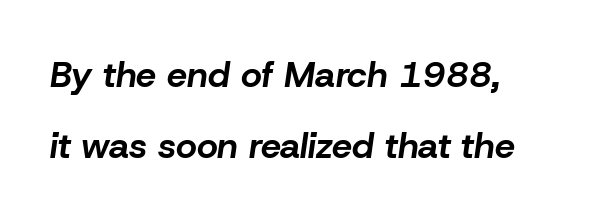
{"italic": "yes", "lean": "right", "slant_degrees": 8, "bold": "yes", "weight": "bold", "width": "normal", "stroke_contrast": "low", "x_height": "medium", "monospaced": "no", "underline": "no", "line_spacing": "loose", "line_spacing_ratio": 1.98, "letter_spacing": "normal", "letter_spacing_em": 0.0, "glyph_px": 36}
